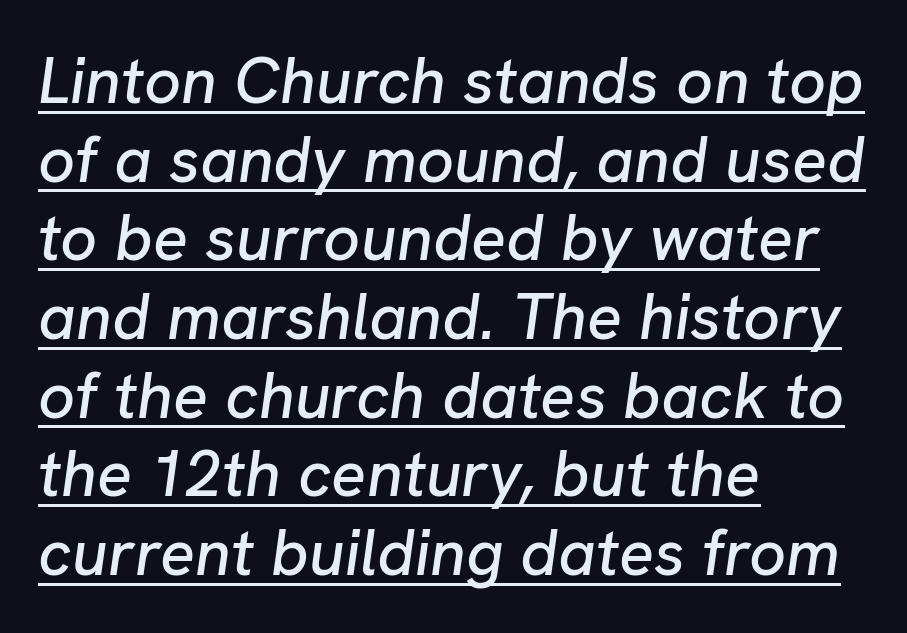
{"italic": "yes", "lean": "right", "slant_degrees": 8, "width": "normal", "stroke_contrast": "low", "x_height": "medium", "monospaced": "no", "underline": "yes", "align": "left", "line_spacing_ratio": 1.21, "letter_spacing": "normal", "letter_spacing_em": 0.0, "glyph_px": 65}
